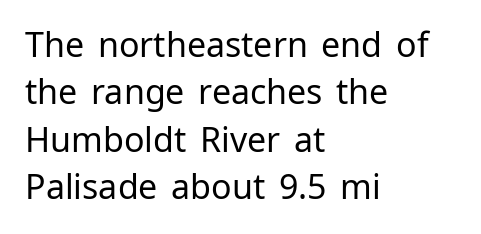
The image shows 34 px regular-weight sans-serif type, upright; set left-aligned, normal line spacing (1.39x), normal letter spacing, not underlined; low stroke contrast and a medium x-height.
